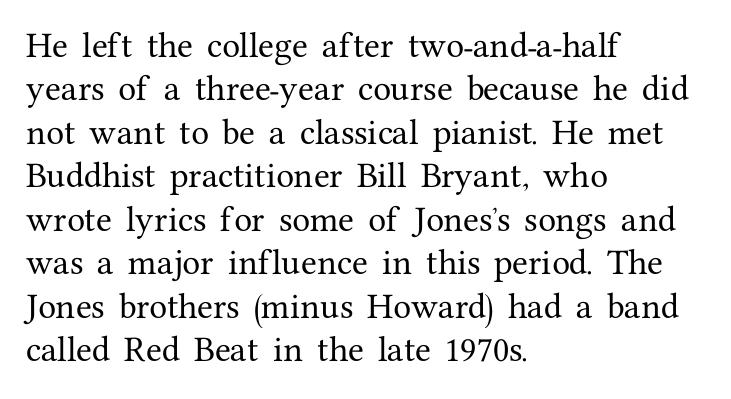
Check the space under the baseline: it is left empty. These lines are rendered in a variable-pitch font. If you drew a ruler down the left edge, every line would touch it. Quick note: not italic, upright.
